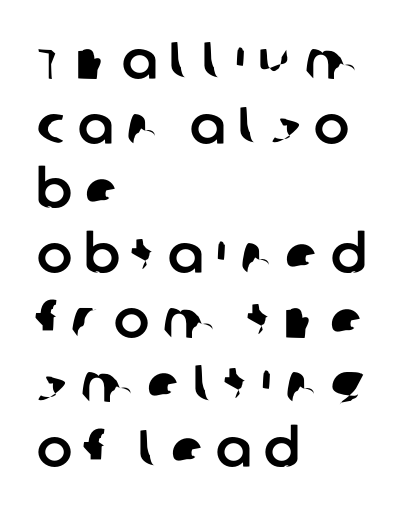
The image shows 53 px sans-serif type; set left-aligned, line spacing 1.22x, unusually wide letter spacing (+0.24 em), not underlined; low stroke contrast and a large x-height.
